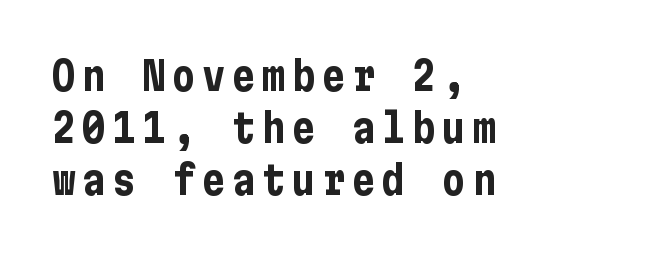
Underline: absent. Stroke thickness is high; the sample reads as a true bold. Are there feet on the stems? There aren't — it's a sans. Ascenders rise straight up at ninety degrees. Compared with typical paragraphs, the rows here are spaced about the same. Short and long lines alike share a common starting point at left.
